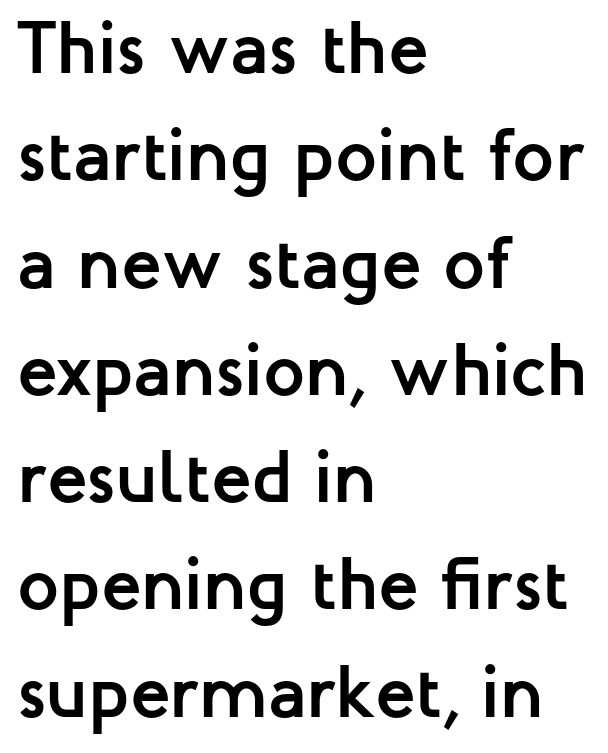
The image shows 74 px semibold sans-serif type, upright; set left-aligned, normal line spacing (1.45x), normal letter spacing, not underlined; low stroke contrast and a medium x-height.
